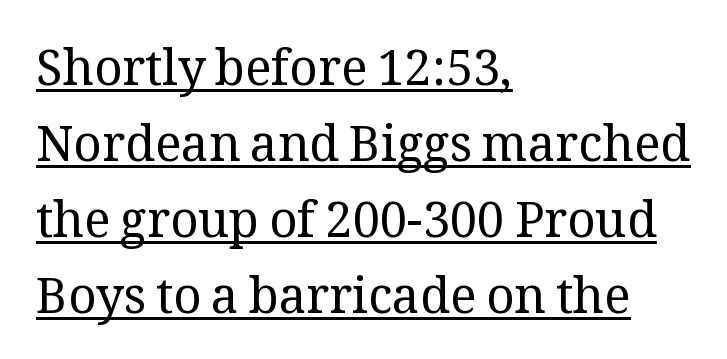
{"serif": "yes", "italic": "no", "bold": "no", "weight": "regular", "width": "normal", "stroke_contrast": "medium", "x_height": "medium", "monospaced": "no", "underline": "yes", "align": "left", "line_spacing": "normal", "line_spacing_ratio": 1.55, "letter_spacing": "normal", "letter_spacing_em": 0.0, "glyph_px": 49}
